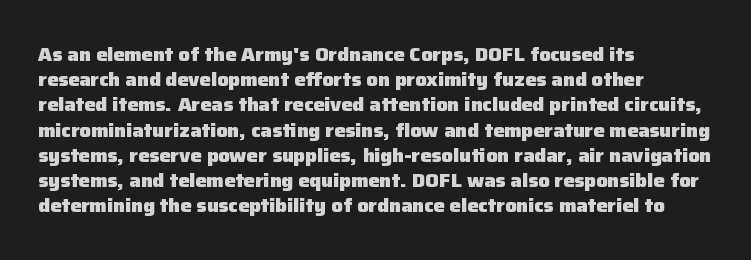
The image shows 20 px bold type, upright; set left-aligned, normal line spacing (1.26x), normal letter spacing, not underlined.
